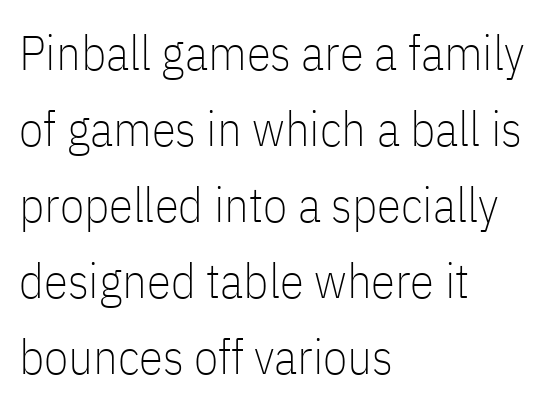
Q: Is the text bold? A: No.
Q: Is the text italic (slanted)? A: No, it is upright.
Q: Is the typeface a serif or a sans-serif typeface? A: Sans-serif.
Q: Is the text underlined? A: No.
Q: How is the paragraph aligned? A: Left-aligned.
Q: Is the spacing between letters normal or unusually wide? A: Normal.
Q: Is the spacing between lines tight, normal or loose? A: Normal.
Q: Width (condensed, normal, or wide)? A: Condensed.
Q: Stroke contrast? A: Low.
Q: x-height? A: Medium.
Q: Monospaced? A: No.
